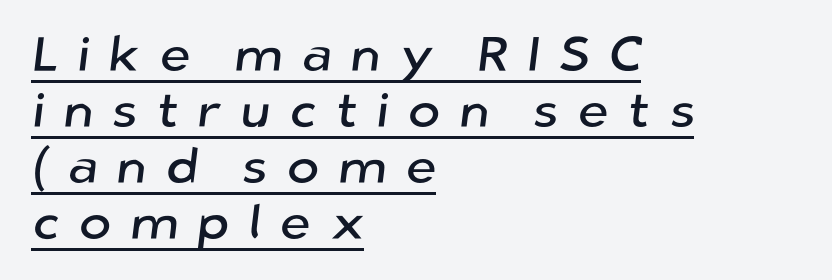
{"serif": "no", "width": "normal", "stroke_contrast": "low", "x_height": "medium", "monospaced": "no", "underline": "yes", "align": "left", "line_spacing": "tight", "line_spacing_ratio": 1.14, "letter_spacing": "wide", "letter_spacing_em": 0.38, "glyph_px": 49}
